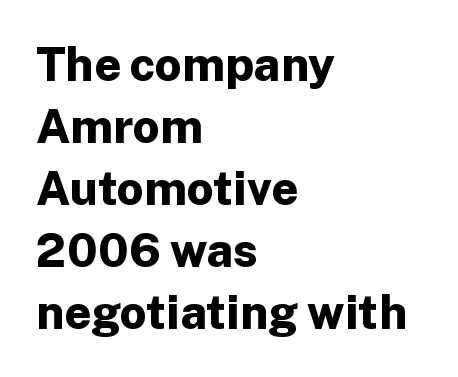
The image shows 47 px bold sans-serif type, upright; set left-aligned, normal line spacing (1.32x), normal letter spacing, not underlined; low stroke contrast and a medium x-height.
